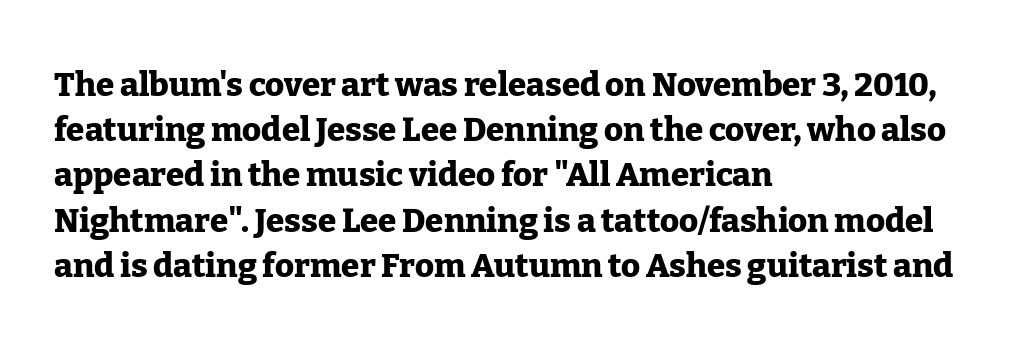
{"serif": "yes", "italic": "no", "bold": "yes", "weight": "heavy", "width": "normal", "stroke_contrast": "low", "x_height": "medium", "monospaced": "no", "underline": "no", "align": "left", "line_spacing": "normal", "line_spacing_ratio": 1.37, "letter_spacing": "normal", "letter_spacing_em": 0.0, "glyph_px": 33}
